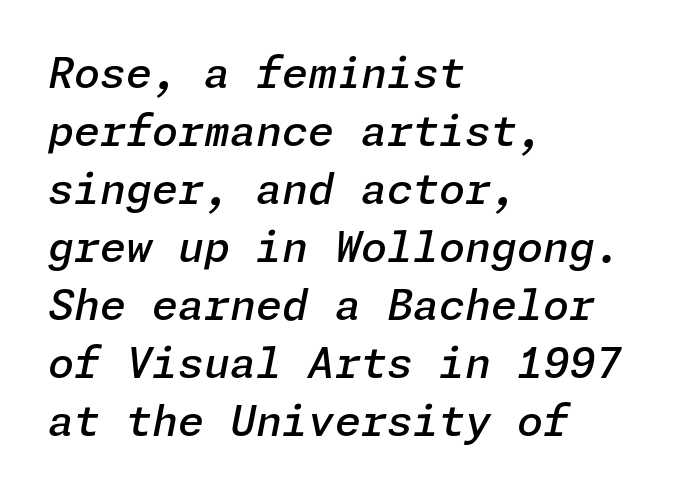
Q: Is the text bold? A: Semi-bold.
Q: Is the text italic (slanted)? A: Yes, it leans right by about 11 degrees.
Q: Is the text underlined? A: No.
Q: How is the paragraph aligned? A: Left-aligned.
Q: Is the spacing between letters normal or unusually wide? A: Normal.
Q: Is the spacing between lines tight, normal or loose? A: Normal.
Q: Width (condensed, normal, or wide)? A: Normal.
Q: Stroke contrast? A: Low.
Q: x-height? A: Medium.
